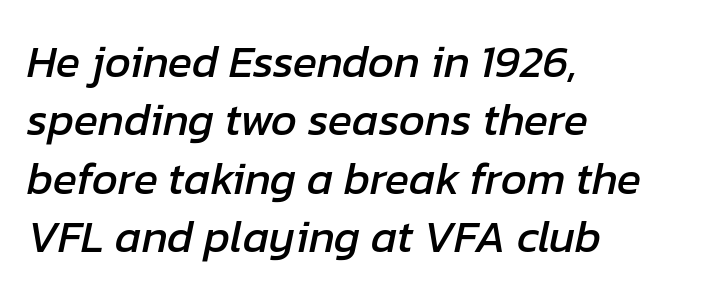
{"italic": "yes", "lean": "right", "slant_degrees": 12, "width": "normal", "stroke_contrast": "low", "x_height": "medium", "monospaced": "no", "underline": "no", "align": "left", "line_spacing": "normal", "line_spacing_ratio": 1.3, "letter_spacing": "normal", "letter_spacing_em": 0.0, "glyph_px": 45}
